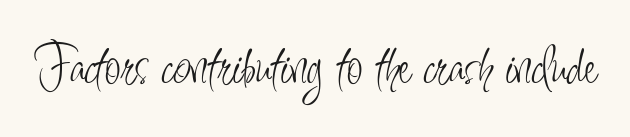
The image shows 58 px light, condensed sans-serif type; set normal letter spacing, not underlined; low stroke contrast and a small x-height.
